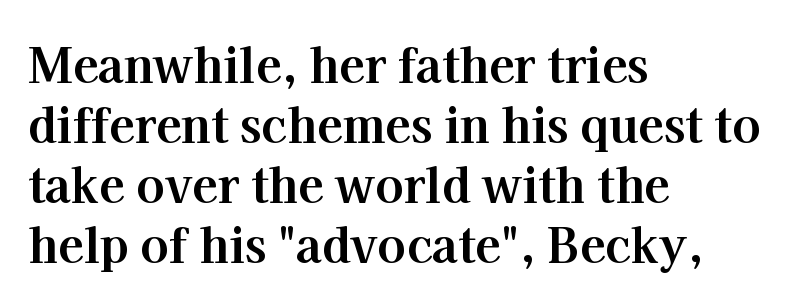
Type without underlining. The letters advance in unequal steps, a hallmark of proportional type. Tracking here is standard; glyphs follow each other at the usual distance. Stroke thickness is high; the sample reads as a true bold. If you drew a line through each stem, it would be perfectly vertical. Quick note: interline space is typical.
